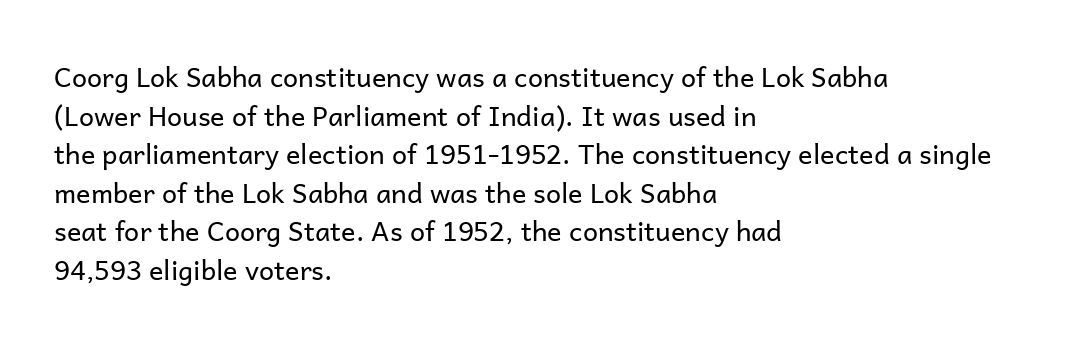
Stroke thickness stays within the range of a standard reading face or lighter. Notice how descenders clear the ascenders below comfortably — that's standard leading. There is no visible air inserted between adjacent glyphs. Casual observation: everything's shoved over to the left. The specimen omits any rule beneath the text block's lines. The letters stand straight up with perfectly vertical stems.
